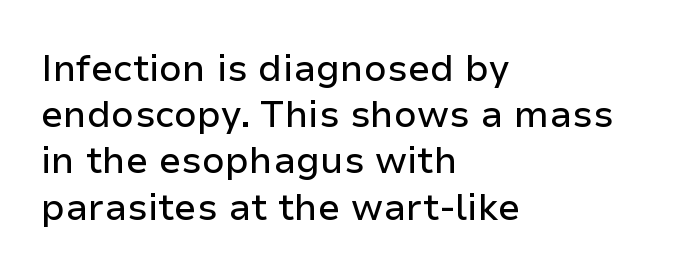
{"serif": "no", "italic": "no", "width": "normal", "stroke_contrast": "low", "x_height": "medium", "monospaced": "no", "underline": "no", "align": "left", "line_spacing": "normal", "line_spacing_ratio": 1.25, "letter_spacing": "normal", "letter_spacing_em": 0.0, "glyph_px": 37}
